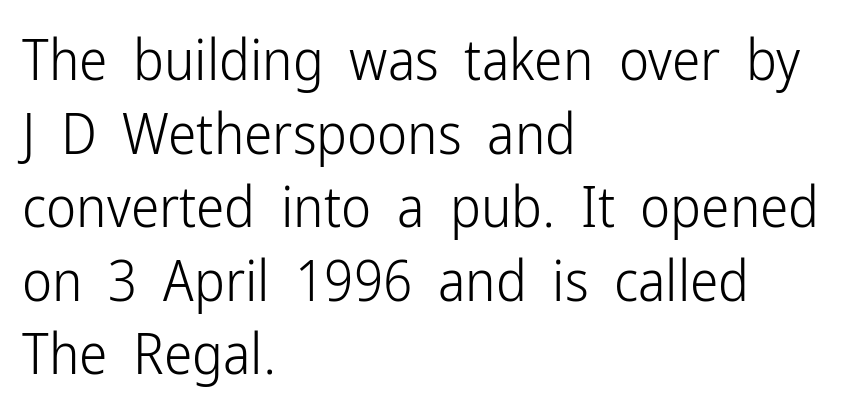
The image shows 57 px light, condensed sans-serif type, upright; set left-aligned, normal line spacing (1.29x), normal letter spacing, not underlined; low stroke contrast and a medium x-height.
